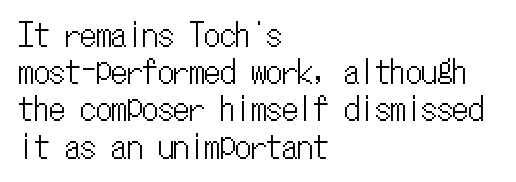
{"italic": "no", "width": "condensed", "stroke_contrast": "low", "x_height": "medium", "monospaced": "yes", "underline": "no", "align": "left", "line_spacing_ratio": 1.2, "letter_spacing": "normal", "letter_spacing_em": 0.0, "glyph_px": 31}
